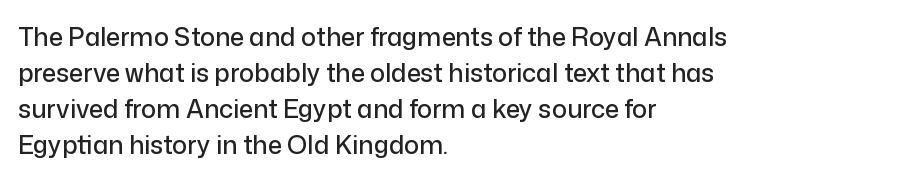
{"italic": "no", "underline": "no", "align": "left", "line_spacing": "normal", "line_spacing_ratio": 1.44, "letter_spacing": "normal", "letter_spacing_em": 0.0, "glyph_px": 25}
